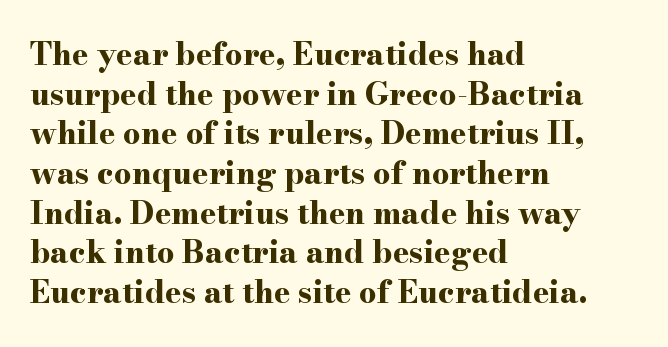
Q: Is the text bold? A: Yes.
Q: Is the text italic (slanted)? A: No, it is upright.
Q: Is the typeface a serif or a sans-serif typeface? A: Serif.
Q: Is the text underlined? A: No.
Q: How is the paragraph aligned? A: Left-aligned.
Q: Is the spacing between letters normal or unusually wide? A: Normal.
Q: Is the spacing between lines tight, normal or loose? A: Normal.
Q: Width (condensed, normal, or wide)? A: Wide.
Q: Stroke contrast? A: High.
Q: x-height? A: Small.
Q: Monospaced? A: No.
